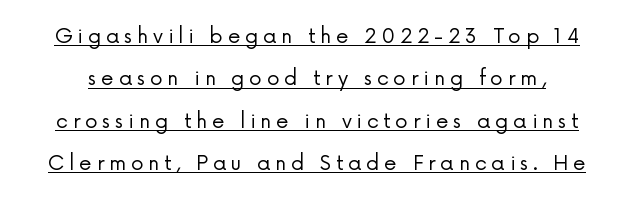
{"italic": "no", "bold": "no", "underline": "yes", "line_spacing": "loose", "line_spacing_ratio": 2.12, "letter_spacing": "wide", "letter_spacing_em": 0.24, "glyph_px": 20}
